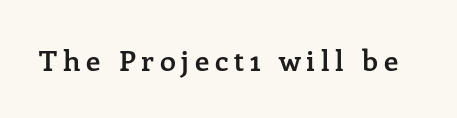
Q: Is the text bold? A: Semi-bold.
Q: Is the text italic (slanted)? A: No, it is upright.
Q: Is the typeface a serif or a sans-serif typeface? A: Serif.
Q: Is the text underlined? A: No.
Q: Is the spacing between letters normal or unusually wide? A: Unusually wide.
Q: Width (condensed, normal, or wide)? A: Normal.
Q: Stroke contrast? A: Low.
Q: x-height? A: Medium.
Q: Monospaced? A: No.
